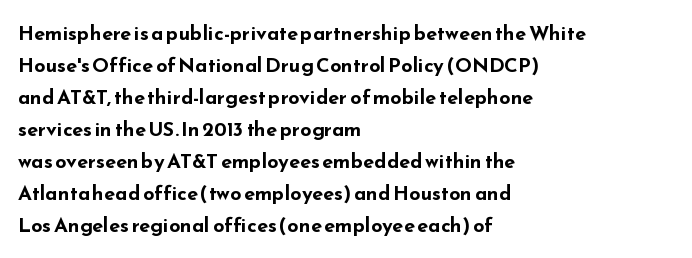
{"italic": "no", "bold": "yes", "underline": "no", "align": "left", "line_spacing": "normal", "line_spacing_ratio": 1.6, "letter_spacing": "normal", "letter_spacing_em": 0.0, "glyph_px": 20}
